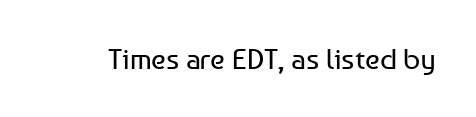
Q: Is the text bold? A: No.
Q: Is the text italic (slanted)? A: No, it is upright.
Q: Is the typeface a serif or a sans-serif typeface? A: Sans-serif.
Q: Is the text underlined? A: No.
Q: Is the spacing between letters normal or unusually wide? A: Normal.
Q: Width (condensed, normal, or wide)? A: Normal.
Q: Stroke contrast? A: Low.
Q: x-height? A: Medium.
Q: Monospaced? A: No.
